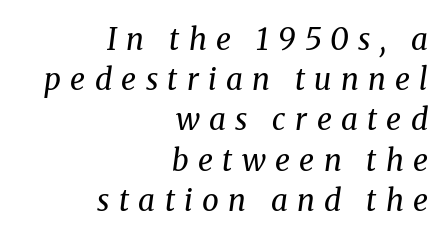
The image shows 30 px regular-weight serif type, italic (leaning right); set right-aligned, normal line spacing (1.34x), unusually wide letter spacing (+0.31 em), not underlined; medium stroke contrast and a medium x-height.
